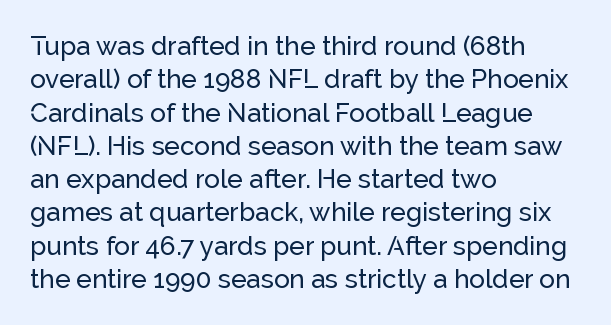
Q: Is the text italic (slanted)? A: No, it is upright.
Q: Is the text underlined? A: No.
Q: How is the paragraph aligned? A: Left-aligned.
Q: Is the spacing between letters normal or unusually wide? A: Normal.
Q: Is the spacing between lines tight, normal or loose? A: Normal.
